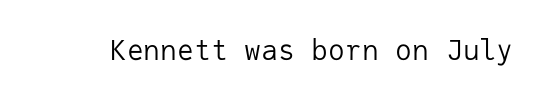
Q: Is the text bold? A: No.
Q: Is the text italic (slanted)? A: No, it is upright.
Q: Is the typeface a serif or a sans-serif typeface? A: Sans-serif.
Q: Is the text underlined? A: No.
Q: Is the spacing between letters normal or unusually wide? A: Normal.
Q: Width (condensed, normal, or wide)? A: Normal.
Q: Stroke contrast? A: Low.
Q: x-height? A: Medium.
Q: Monospaced? A: Yes.
